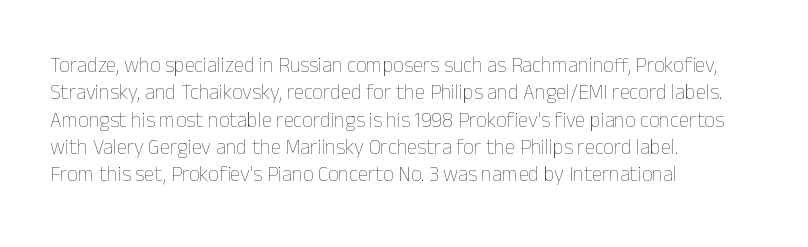
Q: Is the text bold? A: No.
Q: Is the text italic (slanted)? A: No, it is upright.
Q: Is the text underlined? A: No.
Q: How is the paragraph aligned? A: Left-aligned.
Q: Is the spacing between letters normal or unusually wide? A: Normal.
Q: Is the spacing between lines tight, normal or loose? A: Normal.
